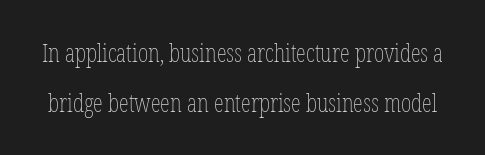
The image shows 25 px text type, upright; set loose line spacing (2.0x), normal letter spacing, not underlined.
